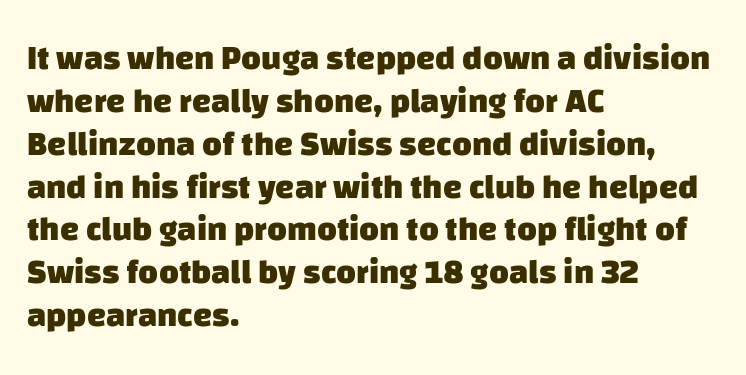
Classification — sans serif. Letters rest on an invisible, unmarked baseline. The paragraph shown leans on its left margin. In terms of letterspacing, this is plain default setting. A dark, heavy texture on the line: the type is bold.
